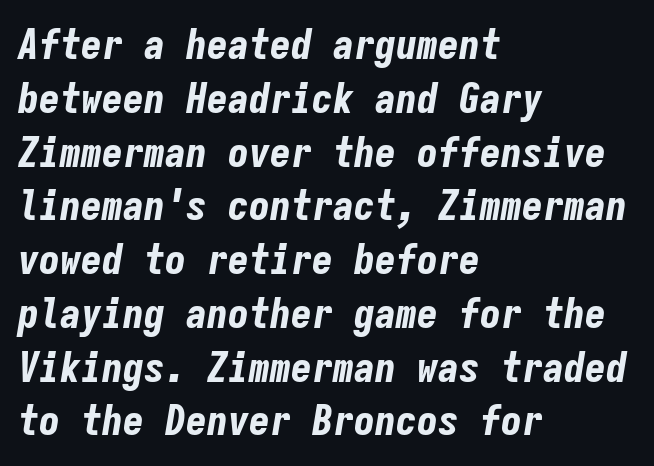
The image shows 42 px bold, condensed type, italic (leaning right), monospaced; set left-aligned, normal line spacing (1.28x), normal letter spacing, not underlined; low stroke contrast and a medium x-height.
